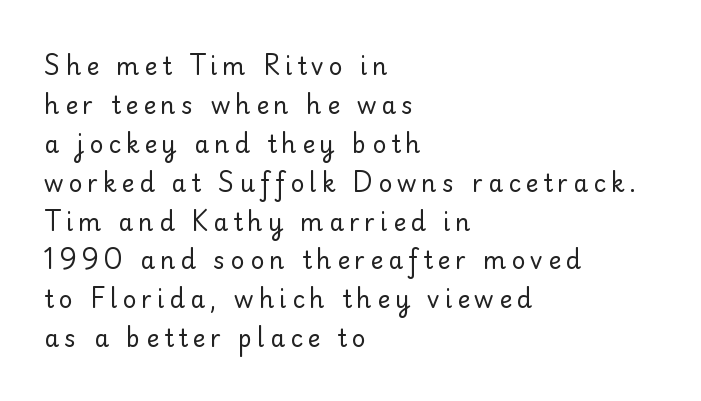
The image shows 24 px text type, upright; set left-aligned, normal line spacing (1.62x), unusually wide letter spacing (+0.21 em), not underlined.
